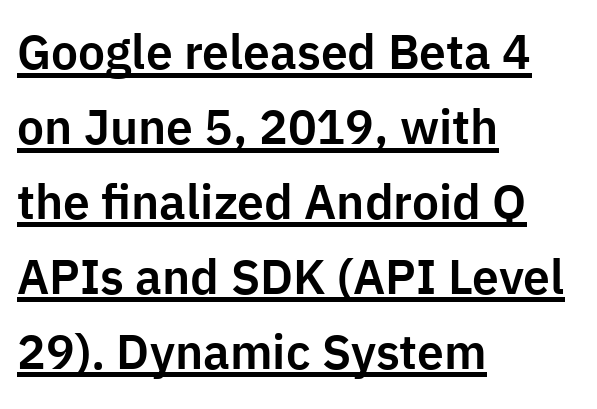
{"serif": "no", "italic": "no", "width": "normal", "stroke_contrast": "low", "x_height": "medium", "monospaced": "no", "underline": "yes", "align": "left", "line_spacing": "normal", "line_spacing_ratio": 1.56, "letter_spacing": "normal", "letter_spacing_em": 0.0, "glyph_px": 48}
